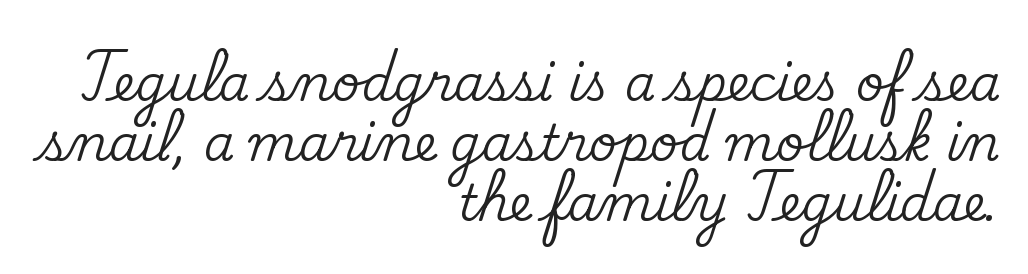
{"width": "normal", "stroke_contrast": "medium", "x_height": "small", "monospaced": "no", "underline": "no", "align": "right", "line_spacing_ratio": 1.22, "letter_spacing": "normal", "letter_spacing_em": 0.0, "glyph_px": 49}
